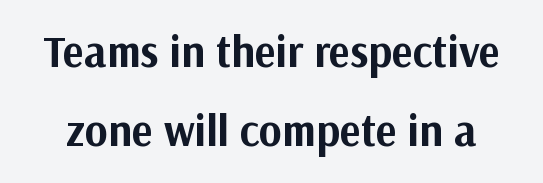
Q: Is the text bold? A: Yes.
Q: Is the text italic (slanted)? A: No, it is upright.
Q: Is the typeface a serif or a sans-serif typeface? A: Sans-serif.
Q: Is the text underlined? A: No.
Q: Is the spacing between letters normal or unusually wide? A: Normal.
Q: Width (condensed, normal, or wide)? A: Normal.
Q: Stroke contrast? A: Medium.
Q: x-height? A: Medium.
Q: Monospaced? A: No.
